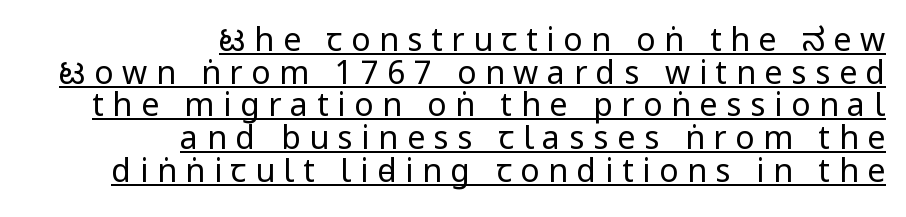
Q: Is the text bold? A: No.
Q: Is the text italic (slanted)? A: No, it is upright.
Q: Is the typeface a serif or a sans-serif typeface? A: Sans-serif.
Q: Is the text underlined? A: Yes.
Q: How is the paragraph aligned? A: Right-aligned.
Q: Is the spacing between letters normal or unusually wide? A: Unusually wide.
Q: Is the spacing between lines tight, normal or loose? A: Tight.
Q: Width (condensed, normal, or wide)? A: Condensed.
Q: Stroke contrast? A: Low.
